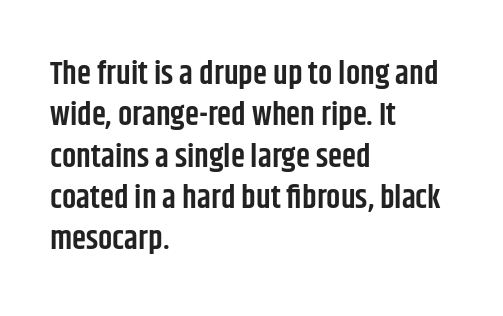
{"serif": "no", "italic": "no", "bold": "semi", "weight": "semibold", "width": "condensed", "stroke_contrast": "low", "x_height": "large", "monospaced": "no", "underline": "no", "align": "left", "line_spacing": "normal", "line_spacing_ratio": 1.29, "letter_spacing": "normal", "letter_spacing_em": 0.0, "glyph_px": 32}
